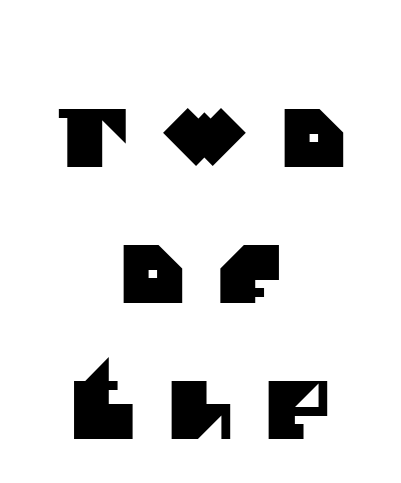
The image shows 80 px sans-serif type; set centered, normal line spacing (1.7x), unusually wide letter spacing (+0.4 em), not underlined; medium stroke contrast and a large x-height.
